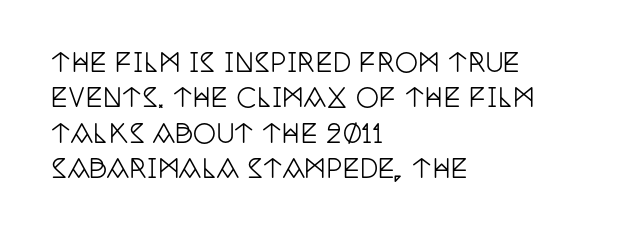
The image shows 26 px text type, upright; set left-aligned, normal line spacing (1.36x), normal letter spacing, not underlined.
